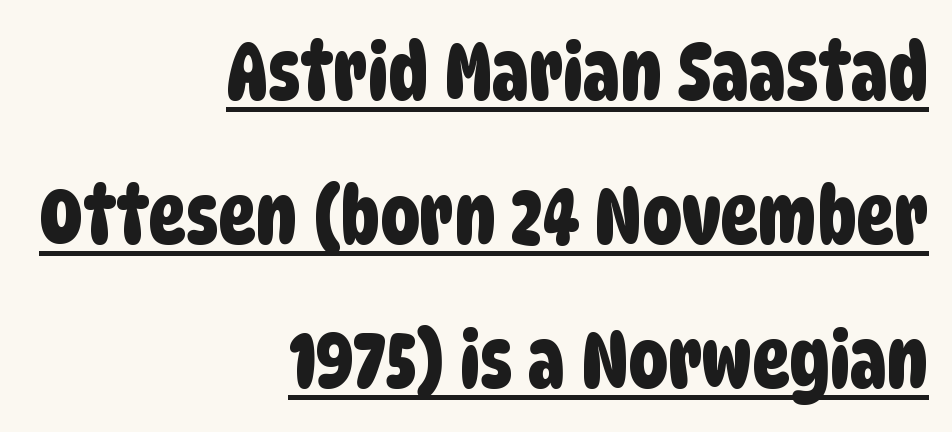
Q: Is the typeface a serif or a sans-serif typeface? A: Sans-serif.
Q: Is the text underlined? A: Yes.
Q: How is the paragraph aligned? A: Right-aligned.
Q: Is the spacing between letters normal or unusually wide? A: Normal.
Q: Width (condensed, normal, or wide)? A: Condensed.
Q: Stroke contrast? A: Low.
Q: x-height? A: Large.
Q: Monospaced? A: No.
